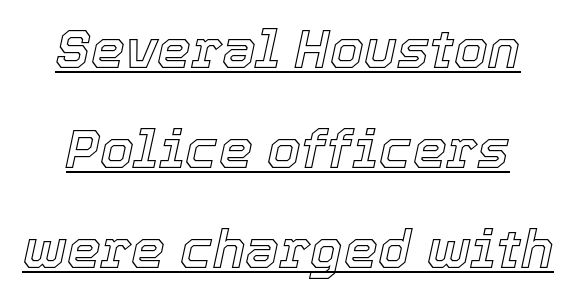
The image shows 54 px text type, italic (leaning right); set line spacing 1.85x, normal letter spacing, underlined; a medium x-height.
